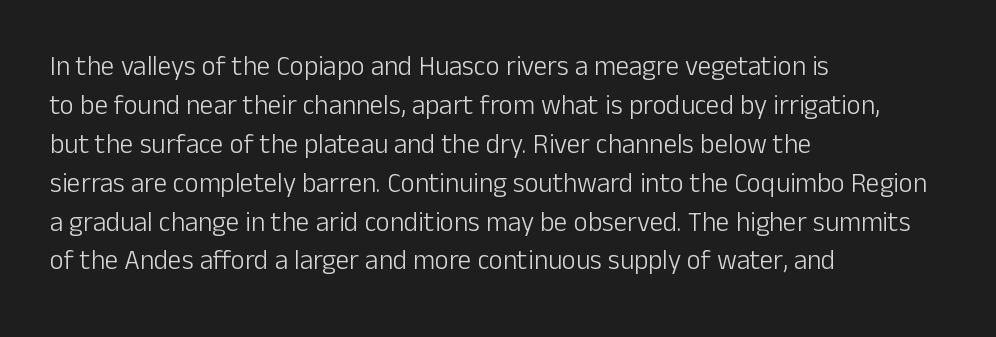
Nothing heavy about these letters — not bold at all. The block of text has a typical density, with ordinary space between rows. Posture: straight, roman, zero tilt. Quick note: underline off. The letterforms sit shoulder to shoulder at normal distance.
